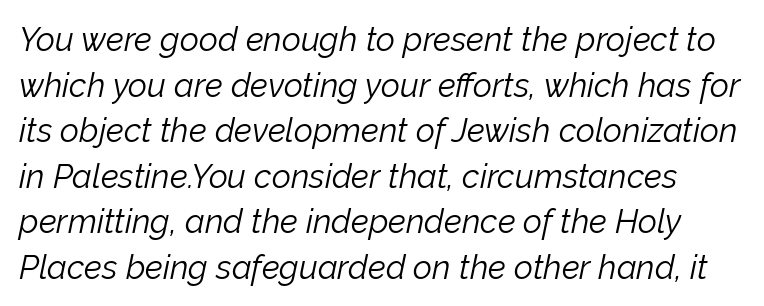
{"italic": "yes", "lean": "right", "slant_degrees": 12, "bold": "no", "weight": "light", "width": "normal", "stroke_contrast": "low", "x_height": "medium", "monospaced": "no", "underline": "no", "line_spacing": "normal", "line_spacing_ratio": 1.38, "letter_spacing": "normal", "letter_spacing_em": 0.0, "glyph_px": 33}
